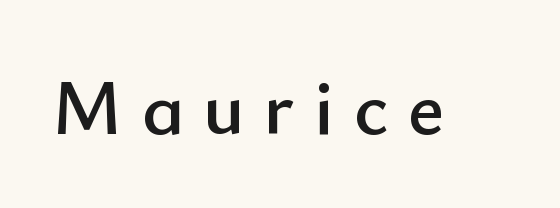
The image shows 78 px sans-serif type, upright; set unusually wide letter spacing (+0.25 em), not underlined; low stroke contrast and a small x-height.
